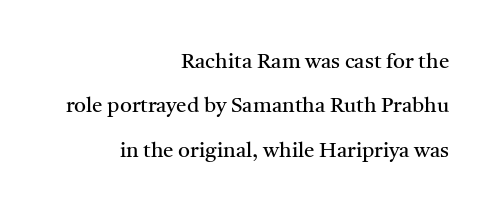
Q: Is the text bold? A: No.
Q: Is the text italic (slanted)? A: No, it is upright.
Q: Is the text underlined? A: No.
Q: How is the paragraph aligned? A: Right-aligned.
Q: Is the spacing between letters normal or unusually wide? A: Normal.
Q: Is the spacing between lines tight, normal or loose? A: Loose.
